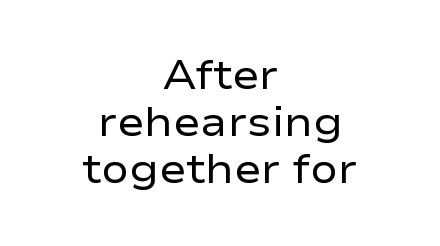
The image shows 41 px regular-weight, wide sans-serif type, upright; set centered, tight line spacing (1.15x), normal letter spacing, not underlined; low stroke contrast and a medium x-height.
